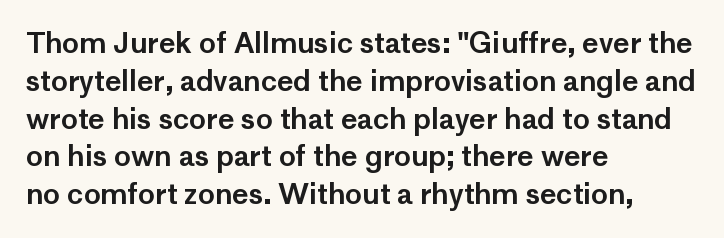
Q: Is the text italic (slanted)? A: No, it is upright.
Q: Is the typeface a serif or a sans-serif typeface? A: Sans-serif.
Q: Is the text underlined? A: No.
Q: How is the paragraph aligned? A: Left-aligned.
Q: Is the spacing between letters normal or unusually wide? A: Normal.
Q: Is the spacing between lines tight, normal or loose? A: Normal.
Q: Width (condensed, normal, or wide)? A: Normal.
Q: Stroke contrast? A: Low.
Q: x-height? A: Medium.
Q: Monospaced? A: No.
